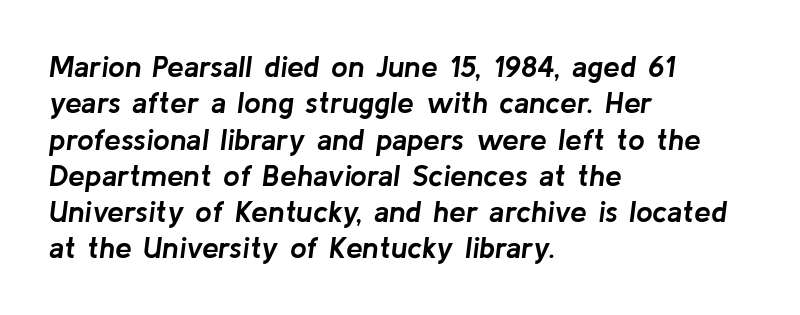
Q: Is the text bold? A: Yes.
Q: Is the text italic (slanted)? A: Yes, it leans right by about 8 degrees.
Q: Is the text underlined? A: No.
Q: How is the paragraph aligned? A: Left-aligned.
Q: Is the spacing between letters normal or unusually wide? A: Normal.
Q: Width (condensed, normal, or wide)? A: Normal.
Q: Stroke contrast? A: Low.
Q: x-height? A: Medium.
Q: Monospaced? A: No.
